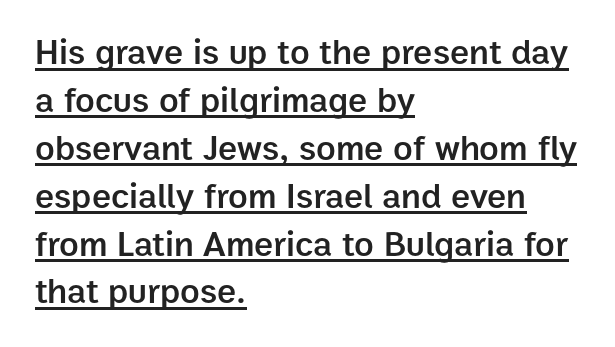
Q: Is the text bold? A: Semi-bold.
Q: Is the text italic (slanted)? A: No, it is upright.
Q: Is the typeface a serif or a sans-serif typeface? A: Sans-serif.
Q: Is the text underlined? A: Yes.
Q: How is the paragraph aligned? A: Left-aligned.
Q: Is the spacing between letters normal or unusually wide? A: Normal.
Q: Is the spacing between lines tight, normal or loose? A: Normal.
Q: Width (condensed, normal, or wide)? A: Normal.
Q: Stroke contrast? A: Low.
Q: x-height? A: Medium.
Q: Monospaced? A: No.
